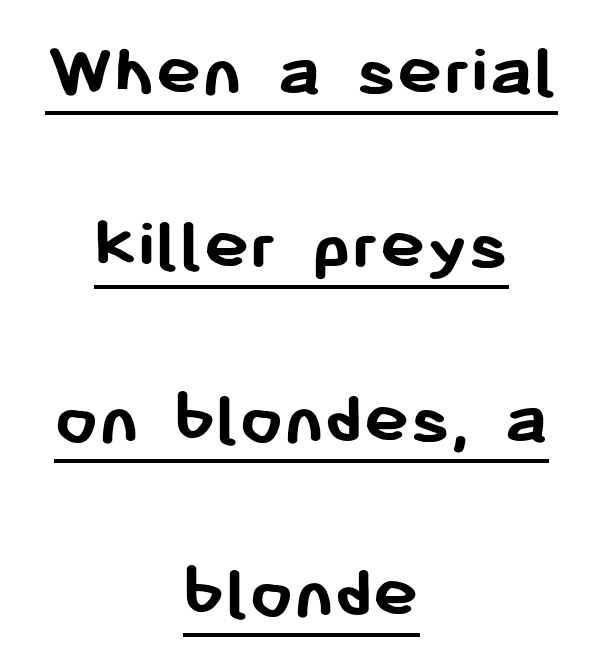
Spacing verdict: proportional, widths tailored to each character. It's the straight-up-and-down kind of type. The passage shown is emphatically bold. This rendering uses center alignment, leaving both contours irregular but symmetric. Standard letterfit; no display-style spreading of the glyphs.
